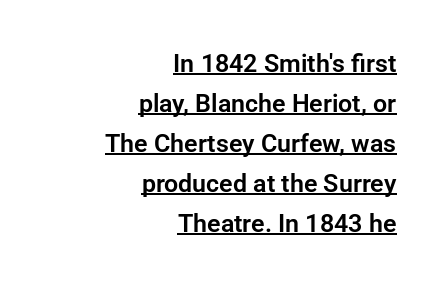
The passage shown stacks its lines at a standard gap. Tracking here is standard; glyphs follow each other at the usual distance. Layout note: lines flush right. Characters remain perfectly vertical along every line. Notice how a bar underscores the lettering throughout.
